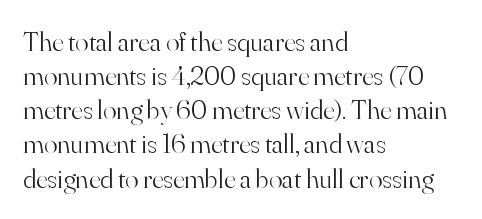
Every row of glyphs begins at an identical x-position on the left. I'd call this a serif setting — the letters wear small feet. Each word holds together tightly as a unit, with standard inter-letter gaps. Descenders hang freely into open space. Is this a heavy cut? Hardly; it is regular or lighter. Varying glyph widths throughout — classic text-font behaviour.
